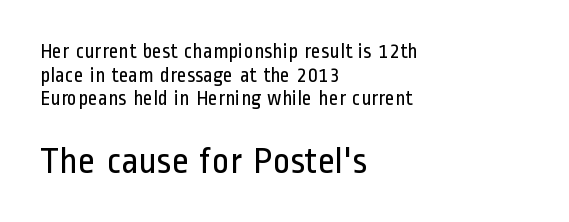
This sample uses plain, unmodified letter spacing. Every row of glyphs begins at an identical x-position on the left. Stems and bowls with no extra thickness — not bold. You can tell from the bare stems that sans-serif type was used. Every stem runs plumb, perpendicular to the baseline.
